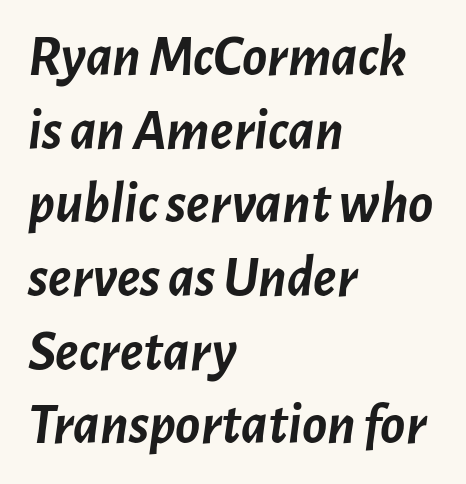
Nobody touched the tracking dial on this one. How heavy is the stroke? Heavy — this is a bold. The passage shown stacks its lines at a standard gap. The gap between lines stays unmarked.
